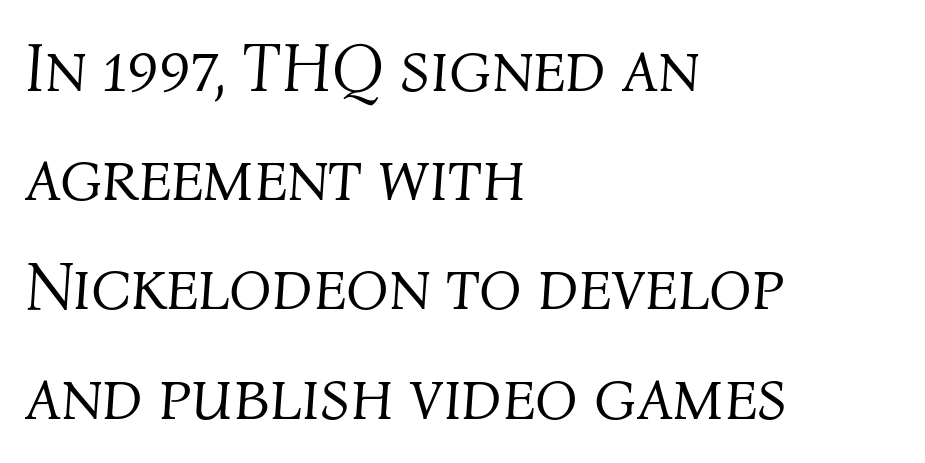
Q: Is the text bold? A: No.
Q: Is the text italic (slanted)? A: Yes, it leans right by about 4 degrees.
Q: Is the text underlined? A: No.
Q: How is the paragraph aligned? A: Left-aligned.
Q: Is the spacing between letters normal or unusually wide? A: Normal.
Q: Is the spacing between lines tight, normal or loose? A: Normal.
Q: Width (condensed, normal, or wide)? A: Normal.
Q: Stroke contrast? A: Medium.
Q: x-height? A: Medium.
Q: Monospaced? A: No.
